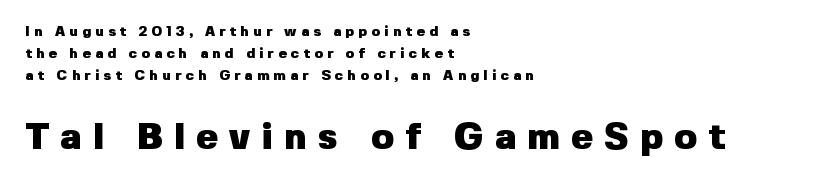
{"serif": "no", "italic": "no", "bold": "yes", "weight": "heavy", "width": "normal", "stroke_contrast": "low", "x_height": "medium", "monospaced": "no", "underline": "no", "align": "left", "line_spacing": "normal", "line_spacing_ratio": 1.57, "letter_spacing": "wide", "letter_spacing_em": 0.3, "larger_block": "second", "size_ratio": 2.64, "glyph_px": 37}
